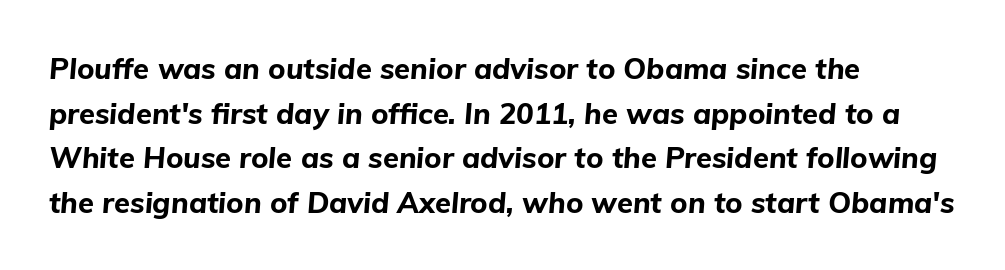
The image shows 29 px bold type, italic (leaning right); set left-aligned, normal line spacing (1.54x), normal letter spacing, not underlined; low stroke contrast and a medium x-height.
